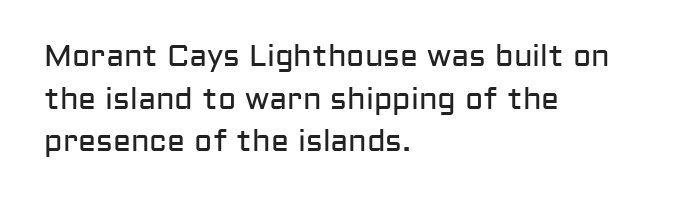
{"serif": "no", "italic": "no", "bold": "no", "weight": "regular", "width": "normal", "stroke_contrast": "low", "x_height": "medium", "monospaced": "no", "underline": "no", "align": "left", "line_spacing": "normal", "line_spacing_ratio": 1.42, "letter_spacing": "normal", "letter_spacing_em": 0.0, "glyph_px": 30}
